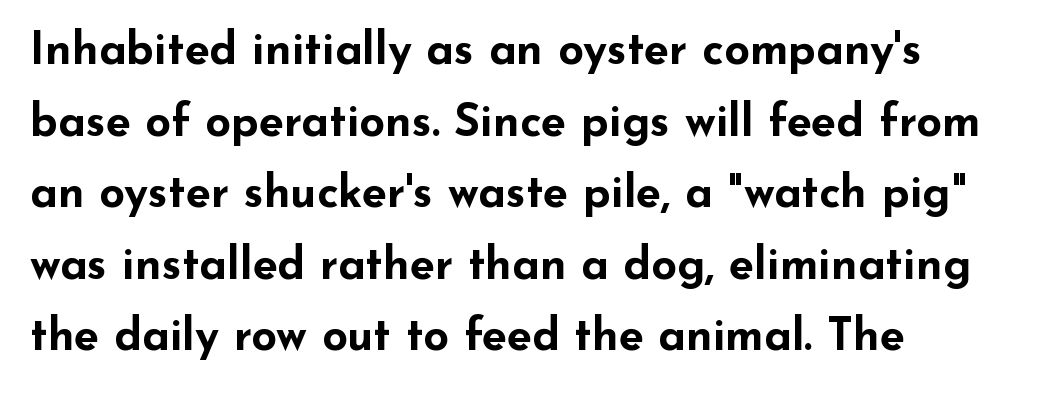
{"serif": "no", "italic": "no", "bold": "yes", "weight": "bold", "width": "wide", "stroke_contrast": "low", "x_height": "small", "monospaced": "no", "underline": "no", "align": "left", "line_spacing": "normal", "line_spacing_ratio": 1.59, "letter_spacing": "normal", "letter_spacing_em": 0.0, "glyph_px": 45}
